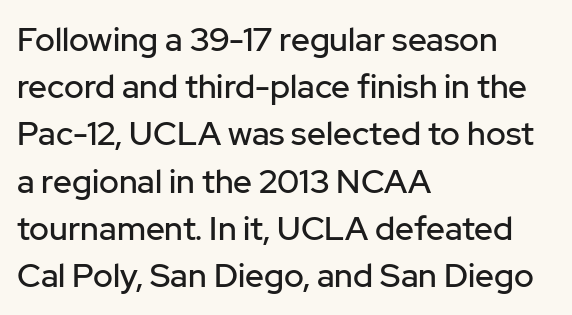
Lines of text with bare space underneath. A normal amount of white space separates one row of letters from the next. Inter-character spacing is left at the font's built-in metrics. Unlike a traditional serif, this face leaves its strokes unadorned. Posture: vertical.
